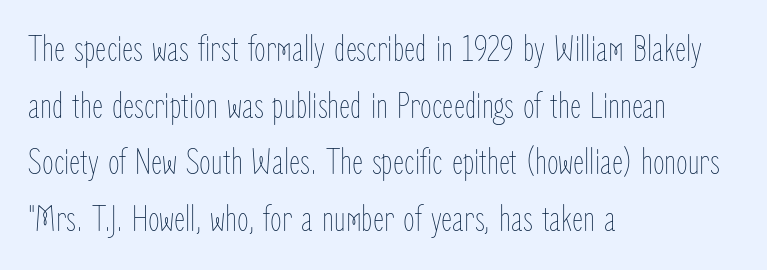
Q: Is the text bold? A: No.
Q: Is the text italic (slanted)? A: No, it is upright.
Q: Is the text underlined? A: No.
Q: How is the paragraph aligned? A: Left-aligned.
Q: Is the spacing between letters normal or unusually wide? A: Normal.
Q: Is the spacing between lines tight, normal or loose? A: Normal.
Q: Width (condensed, normal, or wide)? A: Condensed.
Q: Stroke contrast? A: Low.
Q: x-height? A: Medium.
Q: Monospaced? A: No.
